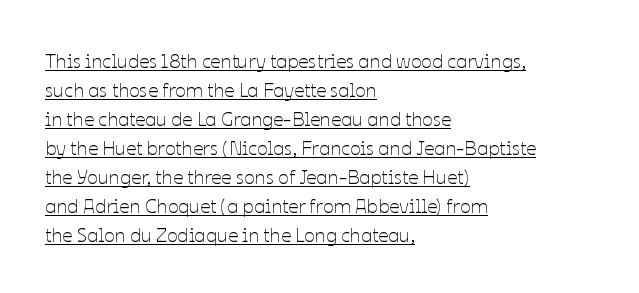
The tracking reads as untouched default to a designer's eye. The line-height multiplier appears to be the usual default. This is not heavy type; no bold has been used. What decoration does the sample have? An underline. The lines are quadded left.
